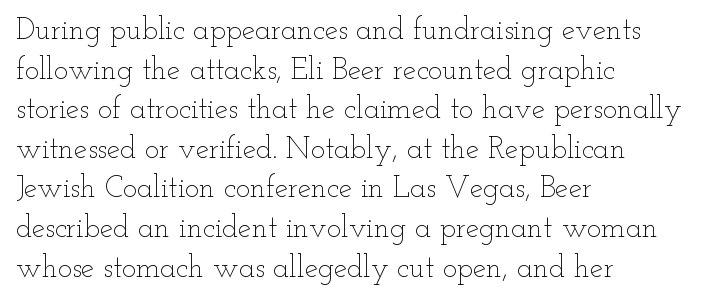
{"italic": "no", "bold": "no", "weight": "thin", "width": "wide", "stroke_contrast": "low", "x_height": "small", "monospaced": "no", "underline": "no", "align": "left", "line_spacing": "normal", "line_spacing_ratio": 1.32, "letter_spacing": "normal", "letter_spacing_em": 0.0, "glyph_px": 30}
